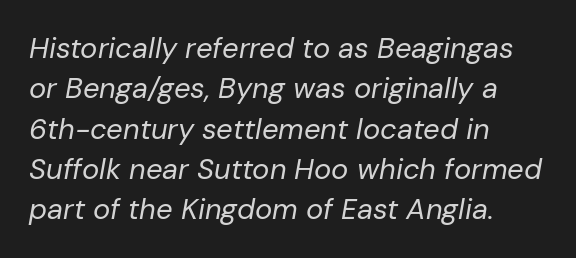
Note the varied advance widths — an 'i' is clearly narrower than an 'm'. The compositor pushed each line to the left boundary. This block has exactly the height ordinary leading produces. A typesetter would call this zero additional tracking.
